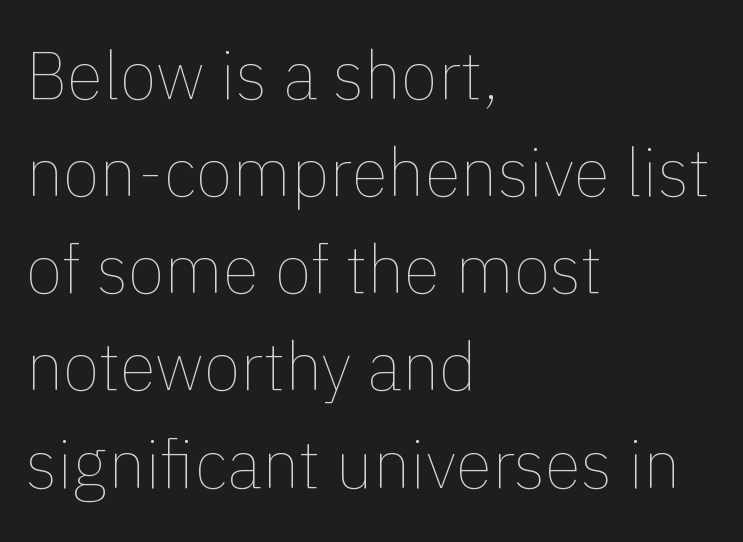
The image shows 67 px thin type, upright; set left-aligned, normal line spacing (1.45x), normal letter spacing, not underlined; low stroke contrast and a medium x-height.
